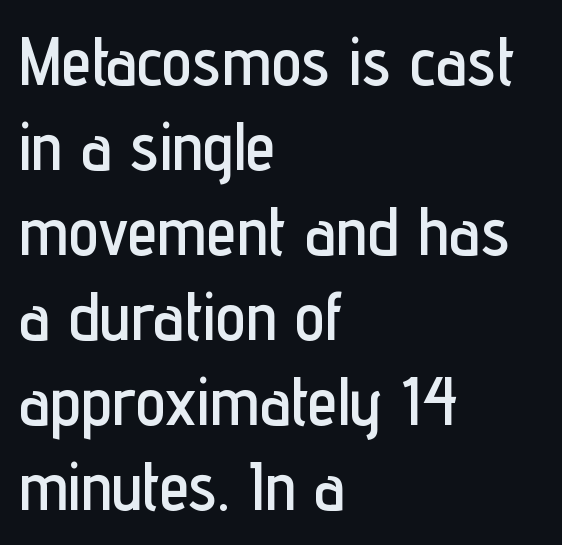
{"serif": "no", "italic": "no", "width": "condensed", "stroke_contrast": "low", "x_height": "medium", "monospaced": "no", "underline": "no", "align": "left", "line_spacing": "normal", "line_spacing_ratio": 1.25, "letter_spacing": "normal", "letter_spacing_em": 0.0, "glyph_px": 68}
